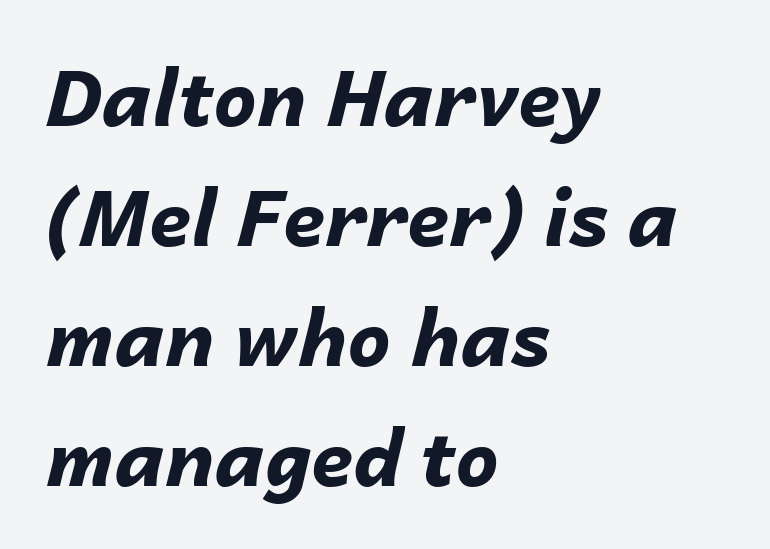
Q: Is the text bold? A: Yes.
Q: Is the text italic (slanted)? A: Yes, it leans right by about 14 degrees.
Q: Is the text underlined? A: No.
Q: How is the paragraph aligned? A: Left-aligned.
Q: Is the spacing between letters normal or unusually wide? A: Normal.
Q: Is the spacing between lines tight, normal or loose? A: Normal.
Q: Width (condensed, normal, or wide)? A: Normal.
Q: Stroke contrast? A: Low.
Q: x-height? A: Medium.
Q: Monospaced? A: No.
